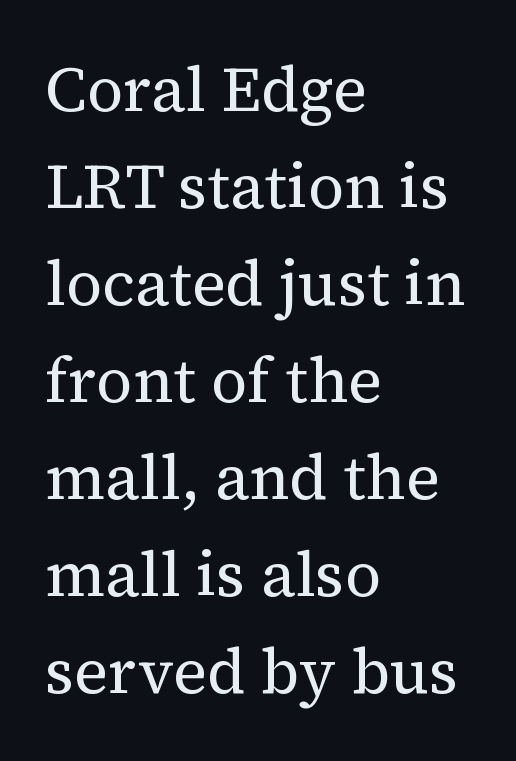
The image shows 63 px regular-weight serif type, upright; set left-aligned, normal line spacing (1.54x), normal letter spacing, not underlined; medium stroke contrast and a medium x-height.
